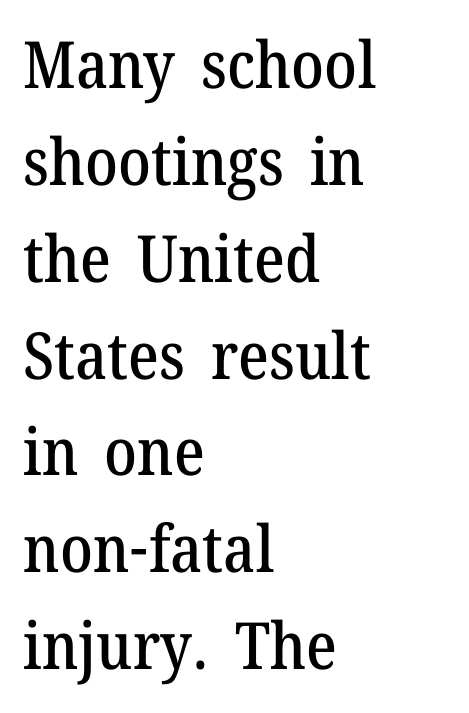
Q: Is the text italic (slanted)? A: No, it is upright.
Q: Is the typeface a serif or a sans-serif typeface? A: Serif.
Q: Is the text underlined? A: No.
Q: How is the paragraph aligned? A: Left-aligned.
Q: Is the spacing between letters normal or unusually wide? A: Normal.
Q: Is the spacing between lines tight, normal or loose? A: Normal.
Q: Width (condensed, normal, or wide)? A: Normal.
Q: Stroke contrast? A: Medium.
Q: x-height? A: Medium.
Q: Monospaced? A: No.
